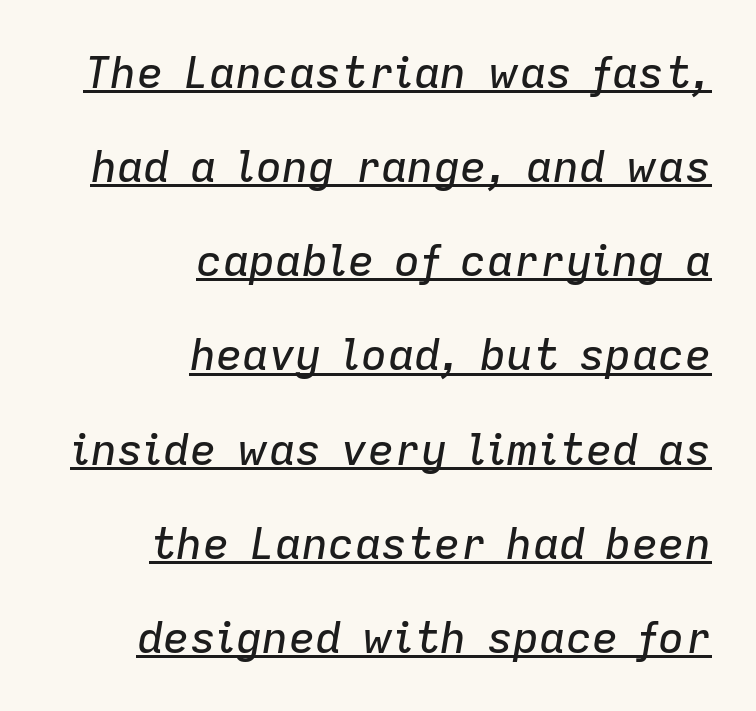
Q: Is the text italic (slanted)? A: Yes, it leans right by about 9 degrees.
Q: Is the text underlined? A: Yes.
Q: How is the paragraph aligned? A: Right-aligned.
Q: Is the spacing between letters normal or unusually wide? A: Normal.
Q: Is the spacing between lines tight, normal or loose? A: Loose.
Q: Width (condensed, normal, or wide)? A: Normal.
Q: Stroke contrast? A: Low.
Q: x-height? A: Medium.
Q: Monospaced? A: No.
